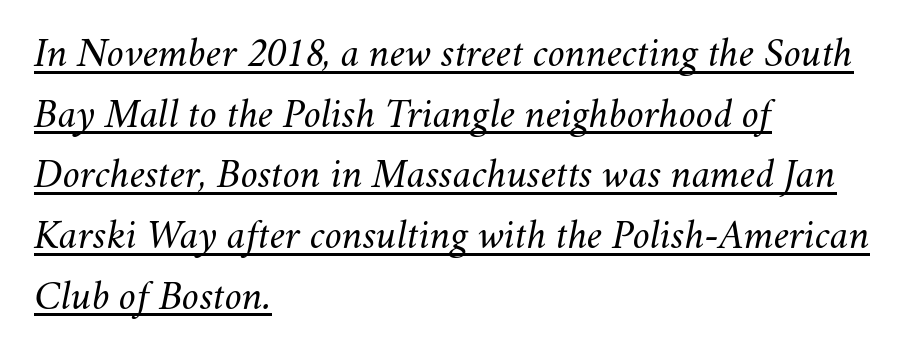
Q: Is the text bold? A: No.
Q: Is the text italic (slanted)? A: Yes, it leans right by about 11 degrees.
Q: Is the text underlined? A: Yes.
Q: How is the paragraph aligned? A: Left-aligned.
Q: Is the spacing between letters normal or unusually wide? A: Normal.
Q: Is the spacing between lines tight, normal or loose? A: Normal.
Q: Width (condensed, normal, or wide)? A: Normal.
Q: Stroke contrast? A: Medium.
Q: x-height? A: Small.
Q: Monospaced? A: No.
